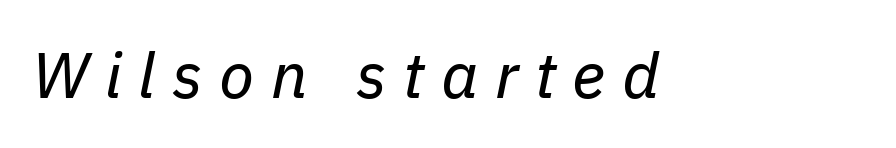
The image shows 64 px regular-weight type, italic (leaning right); set unusually wide letter spacing (+0.26 em), not underlined; low stroke contrast and a medium x-height.
